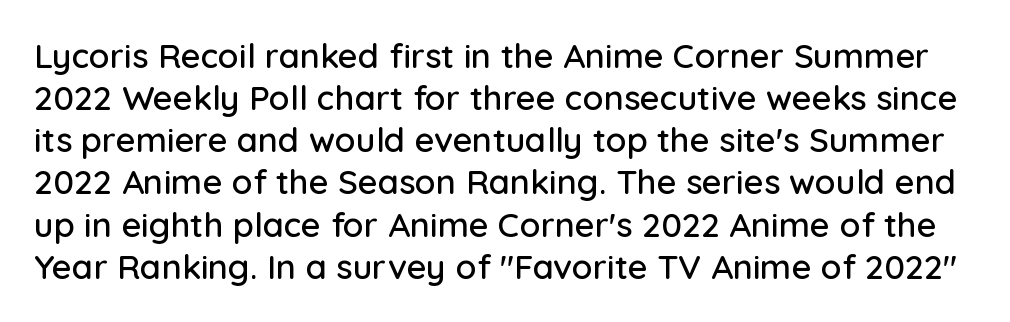
{"serif": "no", "italic": "no", "width": "normal", "stroke_contrast": "low", "x_height": "medium", "monospaced": "no", "underline": "no", "line_spacing_ratio": 1.24, "letter_spacing": "normal", "letter_spacing_em": 0.0, "glyph_px": 34}
